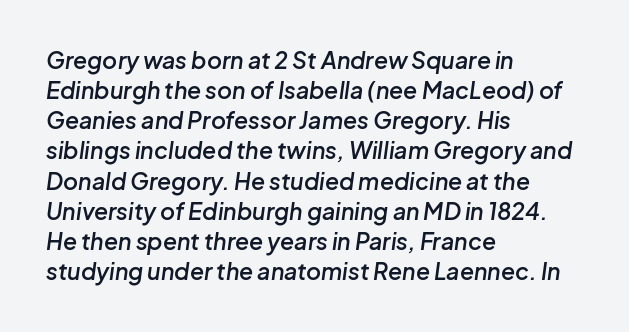
Q: Is the text bold? A: Semi-bold.
Q: Is the text italic (slanted)? A: Yes, it leans right by about 8 degrees.
Q: Is the text underlined? A: No.
Q: How is the paragraph aligned? A: Left-aligned.
Q: Is the spacing between letters normal or unusually wide? A: Normal.
Q: Is the spacing between lines tight, normal or loose? A: Normal.
